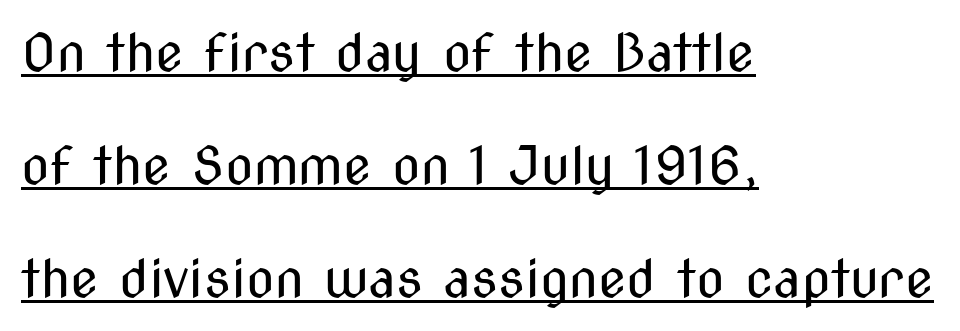
{"serif": "no", "italic": "no", "bold": "no", "weight": "regular", "width": "condensed", "stroke_contrast": "medium", "x_height": "medium", "monospaced": "no", "underline": "yes", "align": "left", "line_spacing": "loose", "line_spacing_ratio": 2.17, "letter_spacing": "normal", "letter_spacing_em": 0.0, "glyph_px": 52}
